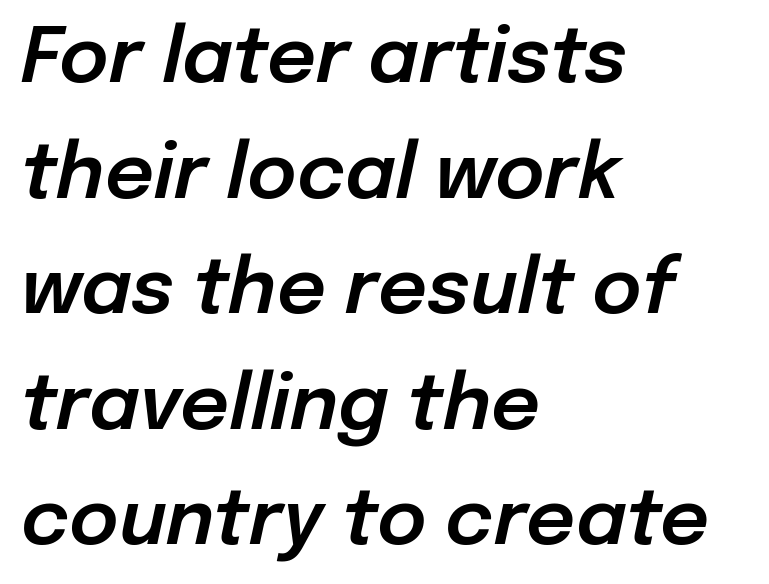
The image shows 76 px text type, italic (leaning right); set left-aligned, normal line spacing (1.52x), normal letter spacing, not underlined; low stroke contrast and a medium x-height.
